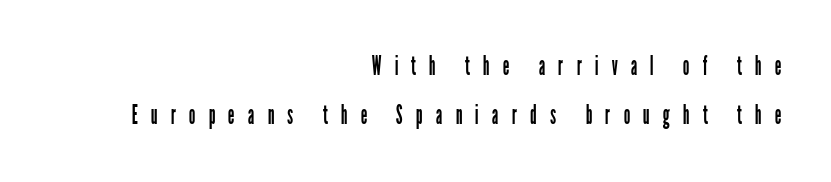
Q: Is the text bold? A: No.
Q: Is the text italic (slanted)? A: No, it is upright.
Q: Is the text underlined? A: No.
Q: How is the paragraph aligned? A: Right-aligned.
Q: Is the spacing between letters normal or unusually wide? A: Unusually wide.
Q: Is the spacing between lines tight, normal or loose? A: Loose.
